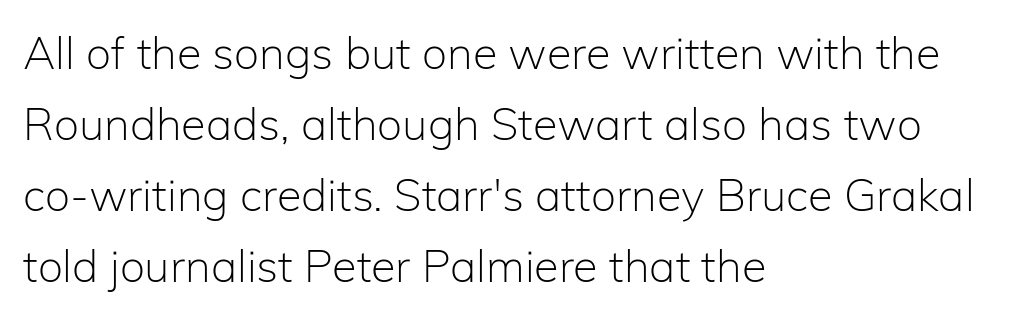
Serif or sans? Sans — the stroke terminals are bare. Honestly, the letter spacing is just normal — you wouldn't notice it. Character widths vary here, with narrow letters taking less room than wide ones. Nobody drew a line under any word here. The passage shown is not bold in any degree.
